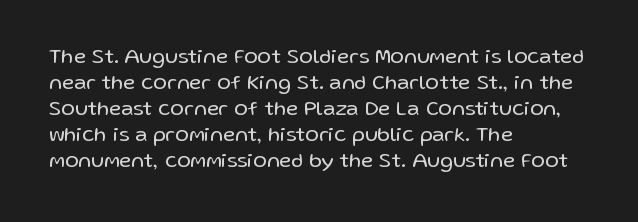
Q: Is the text bold? A: No.
Q: Is the text italic (slanted)? A: No, it is upright.
Q: Is the text underlined? A: No.
Q: How is the paragraph aligned? A: Left-aligned.
Q: Is the spacing between letters normal or unusually wide? A: Normal.
